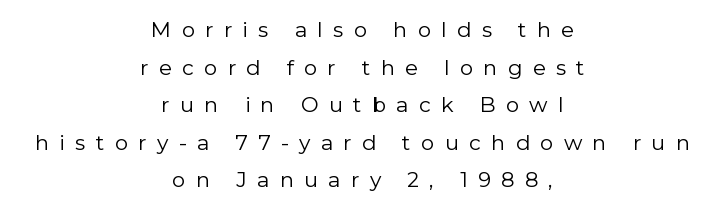
{"italic": "no", "bold": "no", "underline": "no", "align": "center", "line_spacing_ratio": 1.79, "letter_spacing": "wide", "letter_spacing_em": 0.49, "glyph_px": 21}
